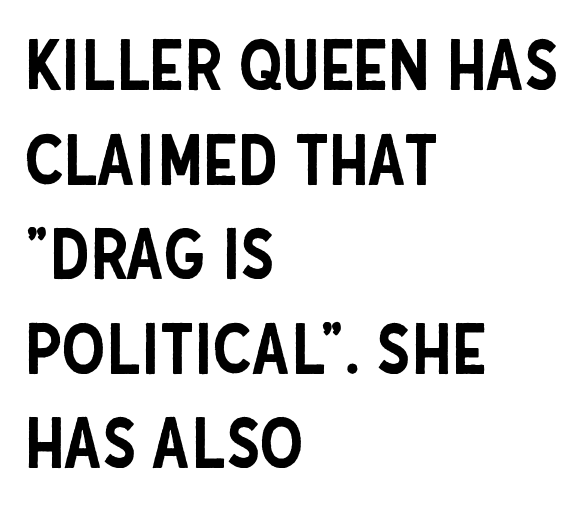
Q: Is the text italic (slanted)? A: No, it is upright.
Q: Is the typeface a serif or a sans-serif typeface? A: Sans-serif.
Q: Is the text underlined? A: No.
Q: How is the paragraph aligned? A: Left-aligned.
Q: Is the spacing between letters normal or unusually wide? A: Normal.
Q: Is the spacing between lines tight, normal or loose? A: Normal.
Q: Width (condensed, normal, or wide)? A: Condensed.
Q: Stroke contrast? A: Low.
Q: x-height? A: Large.
Q: Monospaced? A: No.
